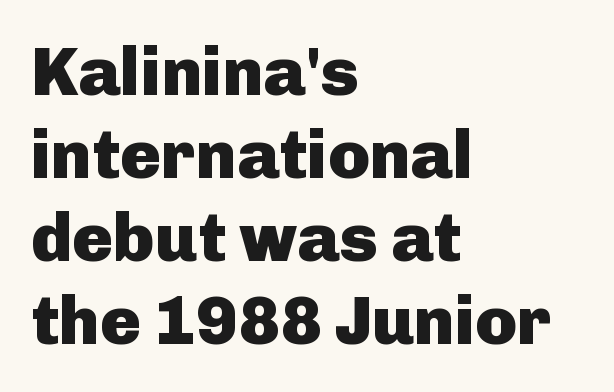
The image shows 68 px heavy sans-serif type, upright; set left-aligned, line spacing 1.22x, normal letter spacing, not underlined; low stroke contrast and a medium x-height.
